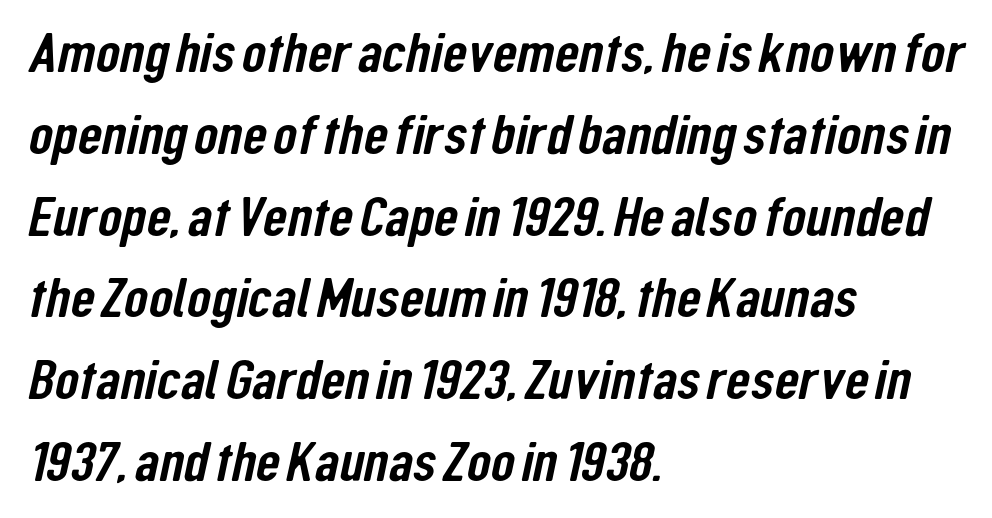
{"serif": "no", "width": "condensed", "stroke_contrast": "low", "x_height": "medium", "monospaced": "no", "underline": "no", "align": "left", "line_spacing": "normal", "line_spacing_ratio": 1.46, "letter_spacing": "normal", "letter_spacing_em": 0.0, "glyph_px": 56}
